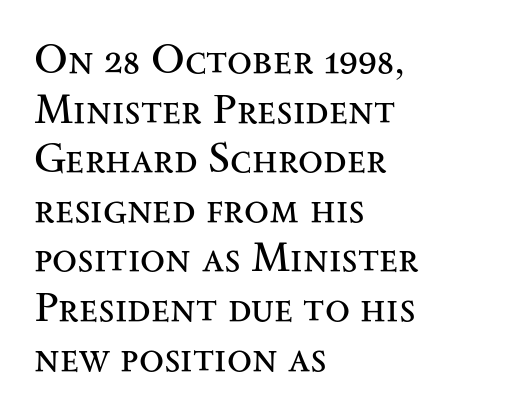
A typesetter would mark this as roman, not italic. Varying glyph widths throughout — classic text-font behaviour. Notice how the passage keeps a crisp vertical edge on the left only. The letterforms sit at book weight or below.
